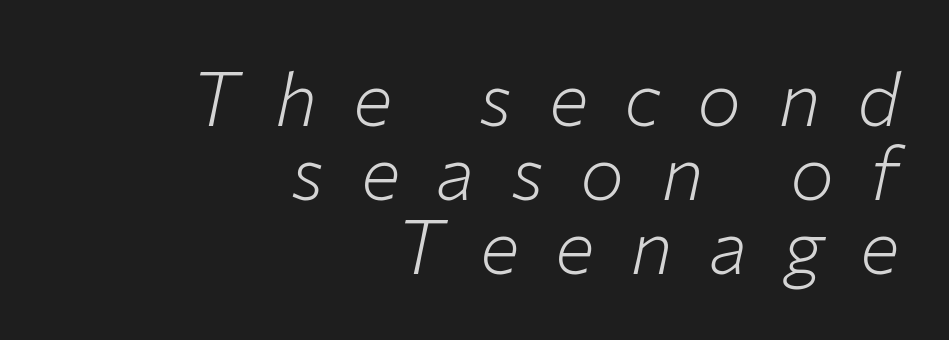
Is the type slanted? Yes — the strokes lean at a clear angle. The specimen omits any rule beneath the text block's lines. Is the block centered? No — it sits flush against the right margin. Short note: letters widely spaced.
